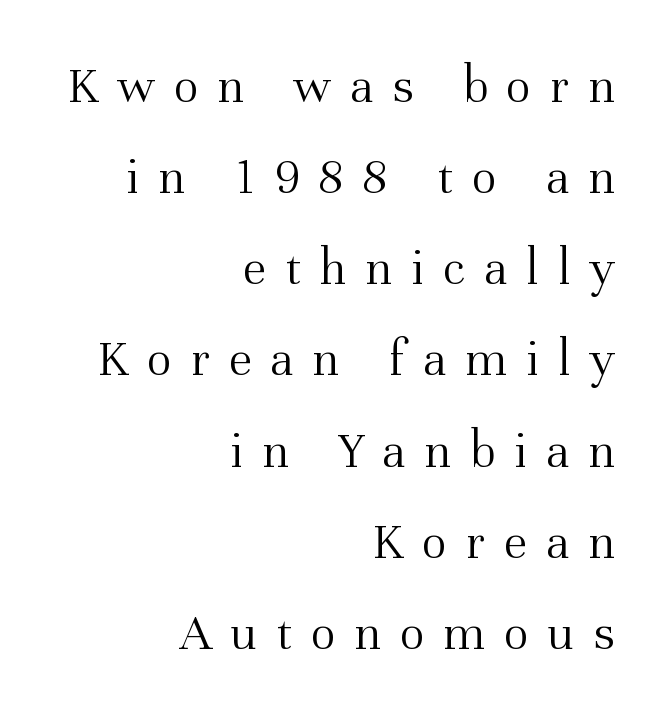
Weight: regular or lighter. Spacing between characters has been opened up far beyond the box default. This rendering employs a face with finishing strokes, i.e., a serif. Here the designer chose a conventional face with non-uniform glyph widths. This rendering features lettering with no underline.
